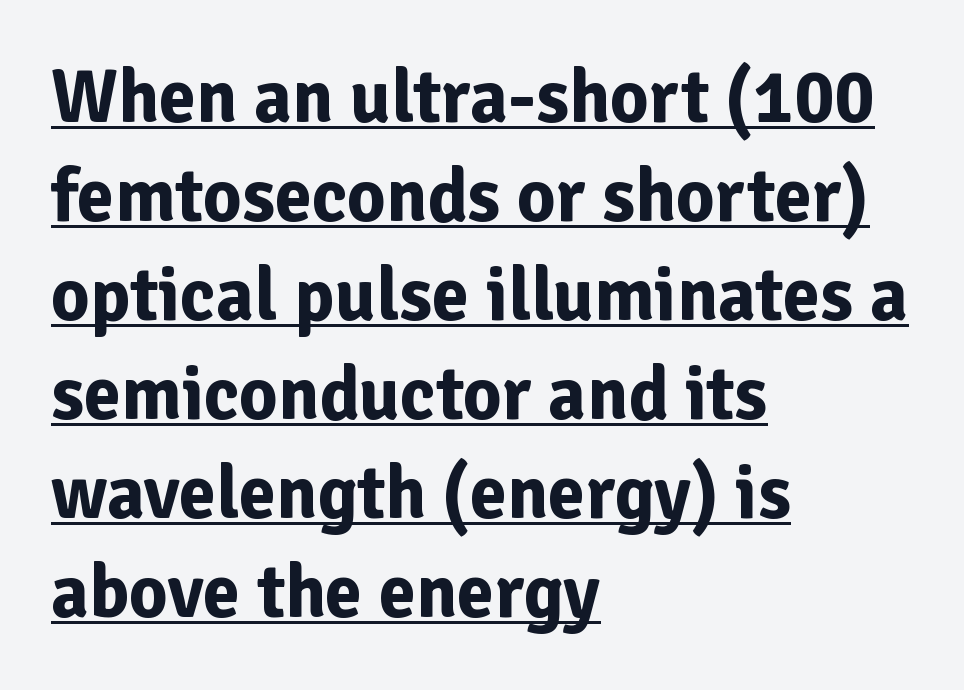
The image shows 75 px bold sans-serif type, upright; set left-aligned, normal line spacing (1.32x), normal letter spacing, underlined; low stroke contrast and a medium x-height.
